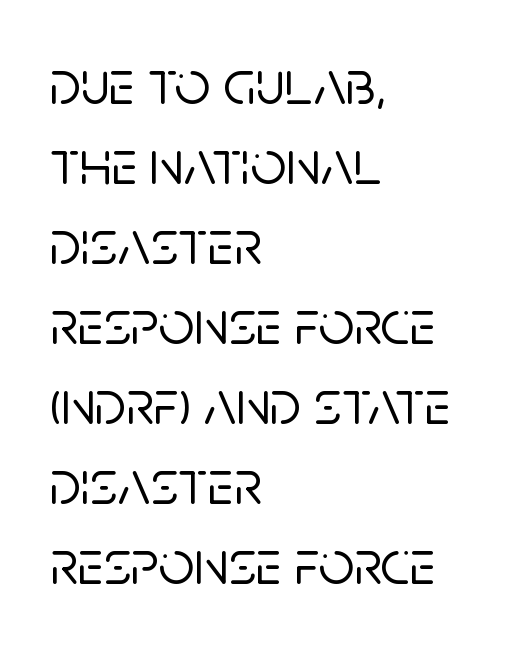
{"serif": "no", "italic": "no", "width": "normal", "stroke_contrast": "low", "x_height": "large", "monospaced": "no", "underline": "no", "align": "left", "line_spacing": "normal", "line_spacing_ratio": 1.27, "letter_spacing": "normal", "letter_spacing_em": 0.0, "glyph_px": 63}
